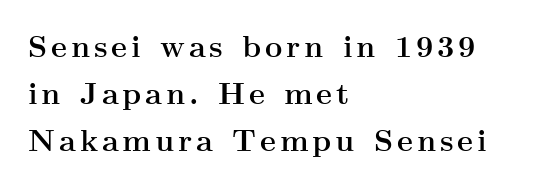
Compared with an ordinary text face, these strokes are far heavier — a full bold. The setting favours the left margin, as ordinary paragraphs usually do. Varying glyph widths throughout — classic text-font behaviour. The words here are not underlined. Characters remain perfectly vertical along every line. The line-height multiplier appears to be the usual default.
